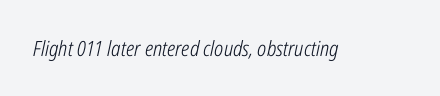
The image shows 21 px text type, italic (leaning right); set normal letter spacing, not underlined.
